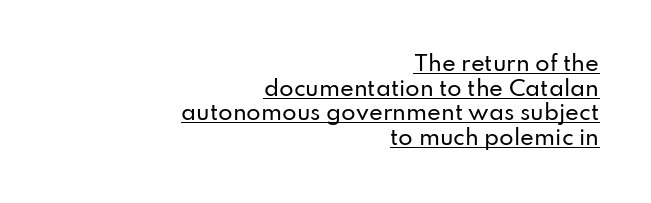
The line texture is even and compact thanks to regular tracking. The lettering holds an erect, upright posture throughout. The rendering anchors every line to the right-hand side. Each line of the rendering has a horizontal stroke beneath the glyphs.
